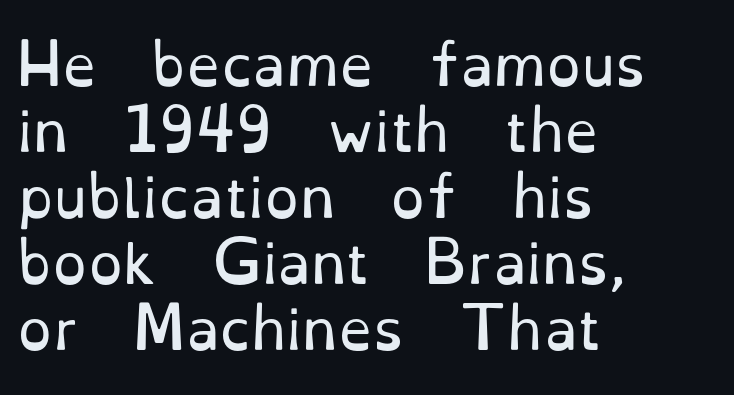
Q: Is the text bold? A: No.
Q: Is the text italic (slanted)? A: No, it is upright.
Q: Is the typeface a serif or a sans-serif typeface? A: Sans-serif.
Q: Is the text underlined? A: No.
Q: How is the paragraph aligned? A: Left-aligned.
Q: Is the spacing between letters normal or unusually wide? A: Normal.
Q: Width (condensed, normal, or wide)? A: Normal.
Q: Stroke contrast? A: Low.
Q: x-height? A: Small.
Q: Monospaced? A: No.
